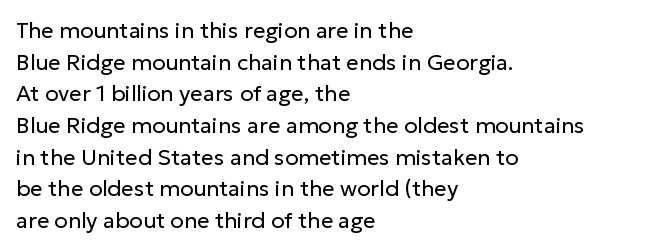
The image shows 22 px text type, upright; set left-aligned, normal line spacing (1.44x), normal letter spacing, not underlined.
